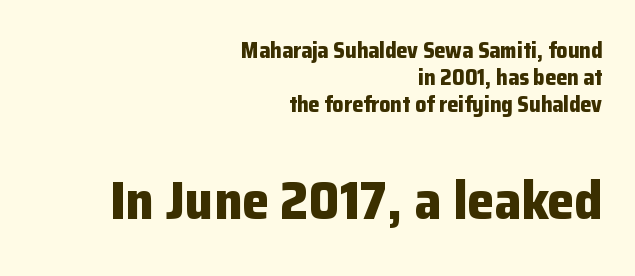
{"serif": "no", "italic": "no", "bold": "yes", "weight": "bold", "width": "normal", "stroke_contrast": "low", "x_height": "medium", "monospaced": "no", "underline": "no", "align": "right", "line_spacing_ratio": 1.22, "letter_spacing": "normal", "letter_spacing_em": 0.0, "larger_block": "second", "size_ratio": 2.45, "glyph_px": 54}
